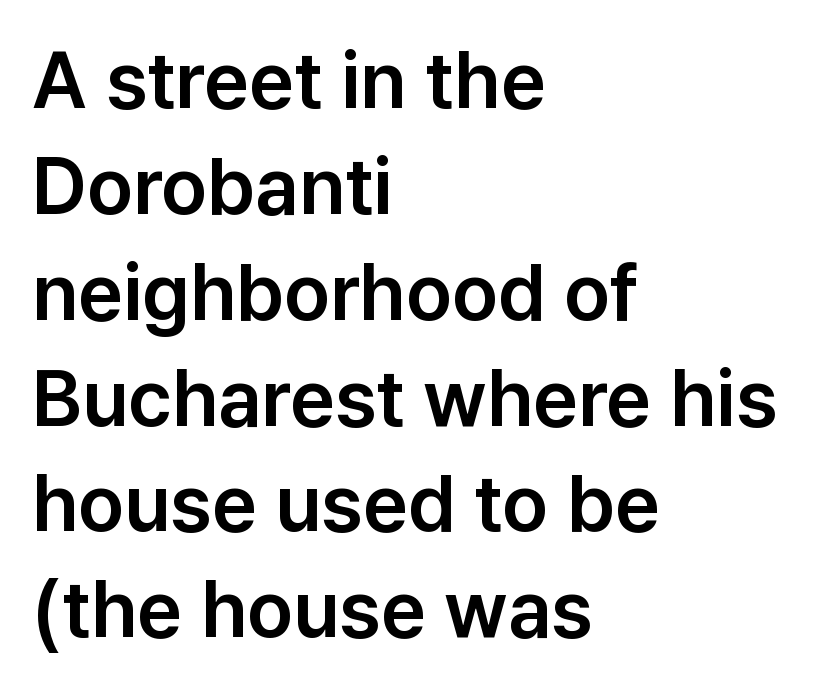
{"serif": "no", "italic": "no", "width": "normal", "stroke_contrast": "low", "x_height": "medium", "monospaced": "no", "underline": "no", "align": "left", "line_spacing": "normal", "line_spacing_ratio": 1.34, "letter_spacing": "normal", "letter_spacing_em": 0.0, "glyph_px": 79}
